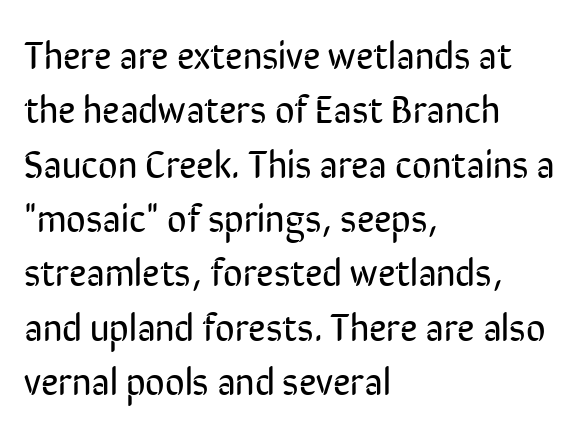
{"serif": "no", "italic": "no", "bold": "no", "weight": "regular", "width": "condensed", "stroke_contrast": "low", "x_height": "medium", "monospaced": "no", "underline": "no", "align": "left", "line_spacing": "normal", "line_spacing_ratio": 1.43, "letter_spacing": "normal", "letter_spacing_em": 0.0, "glyph_px": 38}
